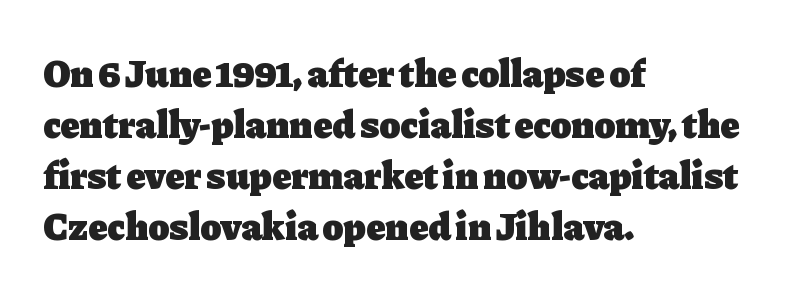
The image shows 39 px heavy serif type, upright; set left-aligned, normal line spacing (1.31x), normal letter spacing, not underlined; low stroke contrast and a medium x-height.
